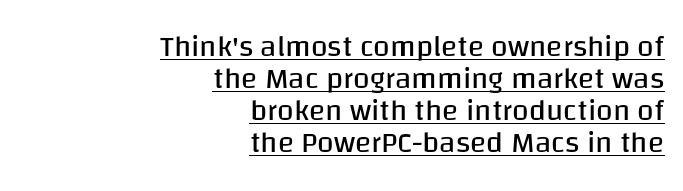
The image shows 30 px regular-weight sans-serif type, upright; set right-aligned, tight line spacing (1.07x), normal letter spacing, underlined; low stroke contrast and a large x-height.
